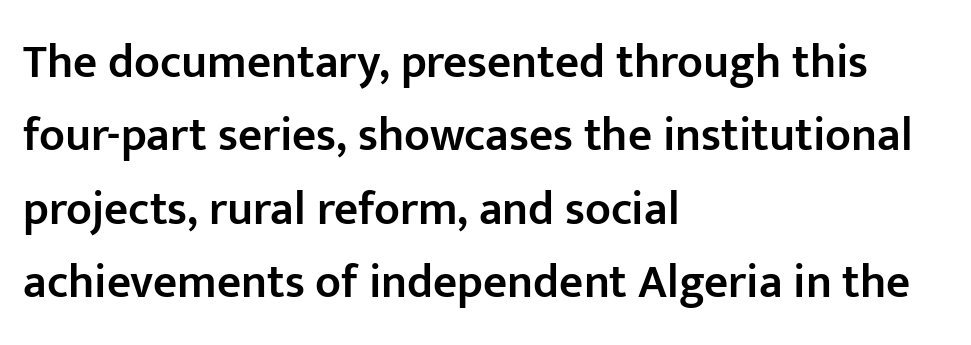
Q: Is the text bold? A: Semi-bold.
Q: Is the text italic (slanted)? A: No, it is upright.
Q: Is the typeface a serif or a sans-serif typeface? A: Sans-serif.
Q: Is the text underlined? A: No.
Q: How is the paragraph aligned? A: Left-aligned.
Q: Is the spacing between letters normal or unusually wide? A: Normal.
Q: Is the spacing between lines tight, normal or loose? A: Normal.
Q: Width (condensed, normal, or wide)? A: Normal.
Q: Stroke contrast? A: Low.
Q: x-height? A: Medium.
Q: Monospaced? A: No.
